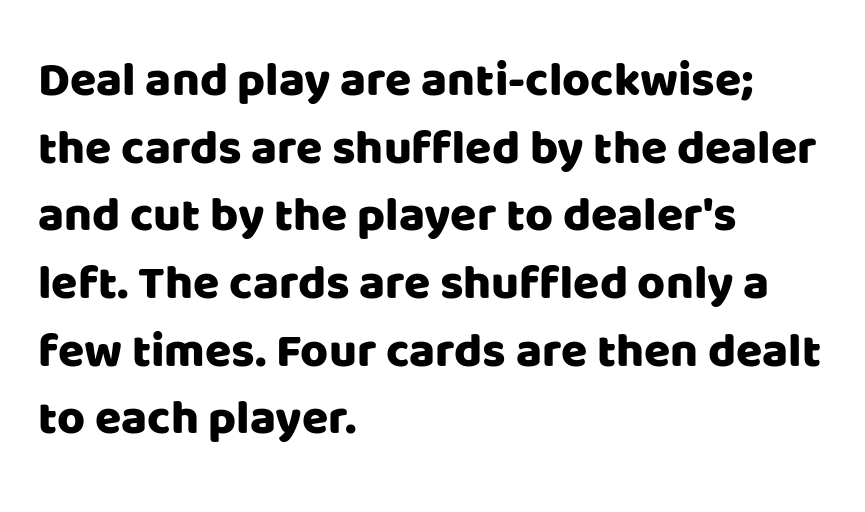
Q: Is the text italic (slanted)? A: No, it is upright.
Q: Is the typeface a serif or a sans-serif typeface? A: Sans-serif.
Q: Is the text underlined? A: No.
Q: How is the paragraph aligned? A: Left-aligned.
Q: Is the spacing between letters normal or unusually wide? A: Normal.
Q: Is the spacing between lines tight, normal or loose? A: Normal.
Q: Width (condensed, normal, or wide)? A: Normal.
Q: Stroke contrast? A: Low.
Q: x-height? A: Large.
Q: Monospaced? A: No.
